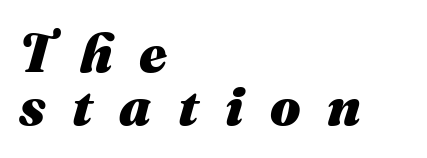
The image shows 54 px heavy type, italic (leaning right); set left-aligned, tight line spacing (0.98x), unusually wide letter spacing (+0.49 em), not underlined; medium stroke contrast and a medium x-height.
